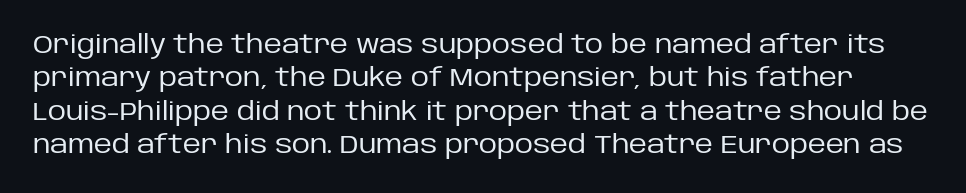
{"italic": "no", "bold": "no", "underline": "no", "line_spacing": "normal", "line_spacing_ratio": 1.34, "letter_spacing": "normal", "letter_spacing_em": 0.0, "glyph_px": 25}
